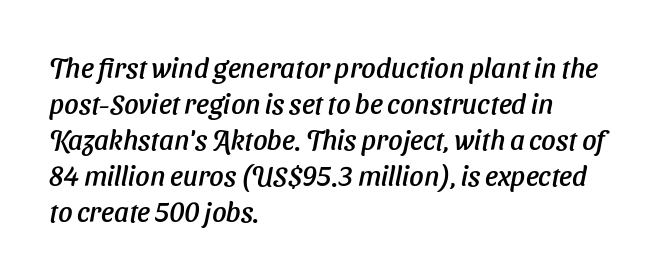
The image shows 28 px text type, italic (leaning right); set left-aligned, normal line spacing (1.29x), normal letter spacing, not underlined; low stroke contrast and a medium x-height.
